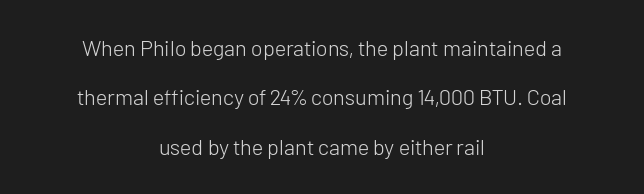
The image shows 22 px text type, upright; set centered, loose line spacing (2.25x), normal letter spacing, not underlined.
